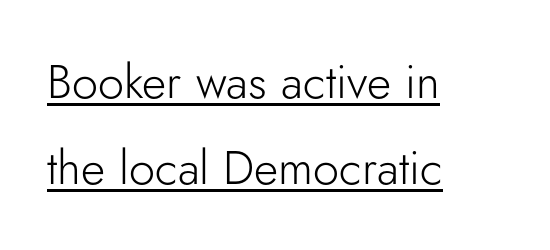
The image shows 47 px light sans-serif type, upright; set left-aligned, line spacing 1.84x, normal letter spacing, underlined; low stroke contrast and a small x-height.
